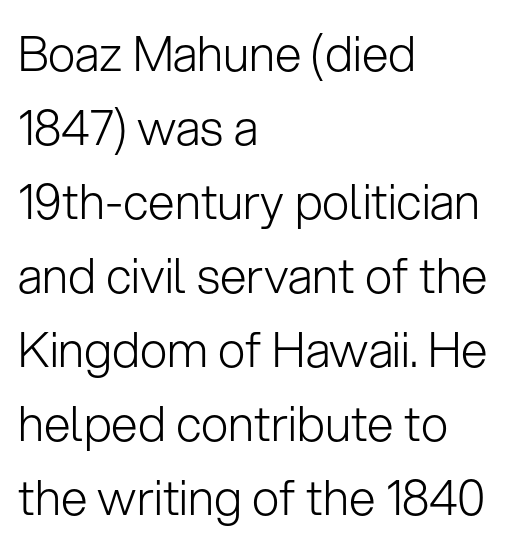
The image shows 48 px light sans-serif type, upright; set left-aligned, normal line spacing (1.54x), normal letter spacing, not underlined; low stroke contrast and a medium x-height.
